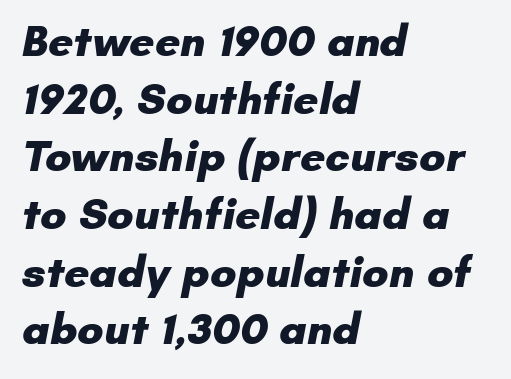
Q: Is the text bold? A: Yes.
Q: Is the typeface a serif or a sans-serif typeface? A: Sans-serif.
Q: Is the text underlined? A: No.
Q: How is the paragraph aligned? A: Left-aligned.
Q: Is the spacing between letters normal or unusually wide? A: Normal.
Q: Is the spacing between lines tight, normal or loose? A: Normal.
Q: Width (condensed, normal, or wide)? A: Normal.
Q: Stroke contrast? A: Low.
Q: x-height? A: Small.
Q: Monospaced? A: No.
